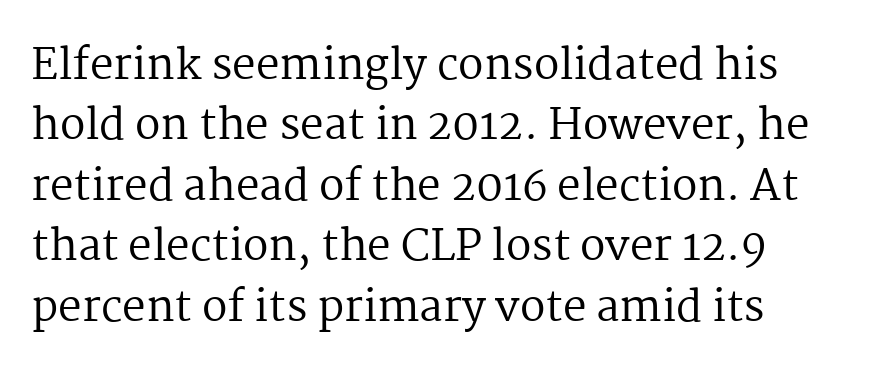
{"serif": "yes", "italic": "no", "bold": "no", "weight": "regular", "width": "normal", "stroke_contrast": "medium", "x_height": "medium", "monospaced": "no", "underline": "no", "align": "left", "line_spacing": "normal", "line_spacing_ratio": 1.44, "letter_spacing": "normal", "letter_spacing_em": 0.0, "glyph_px": 42}
